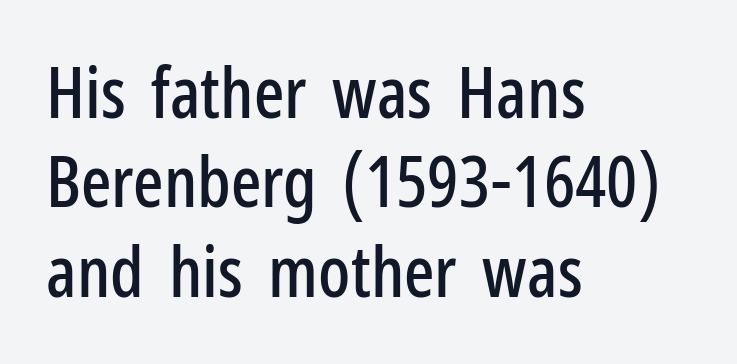
Q: Is the text italic (slanted)? A: No, it is upright.
Q: Is the typeface a serif or a sans-serif typeface? A: Sans-serif.
Q: Is the text underlined? A: No.
Q: How is the paragraph aligned? A: Left-aligned.
Q: Is the spacing between letters normal or unusually wide? A: Normal.
Q: Is the spacing between lines tight, normal or loose? A: Normal.
Q: Width (condensed, normal, or wide)? A: Condensed.
Q: Stroke contrast? A: Low.
Q: x-height? A: Medium.
Q: Monospaced? A: No.
